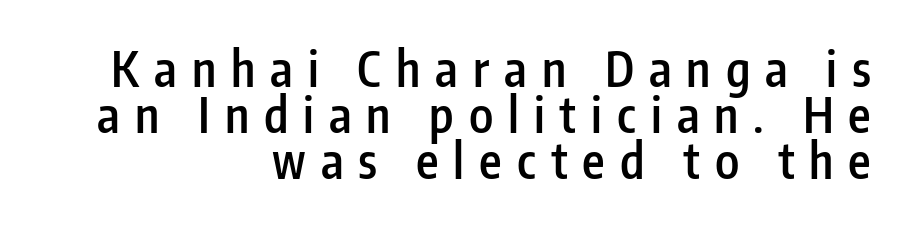
{"serif": "no", "italic": "no", "bold": "semi", "weight": "semibold", "width": "condensed", "stroke_contrast": "low", "x_height": "medium", "monospaced": "no", "underline": "no", "align": "right", "line_spacing": "tight", "line_spacing_ratio": 0.96, "letter_spacing": "wide", "letter_spacing_em": 0.31, "glyph_px": 48}
